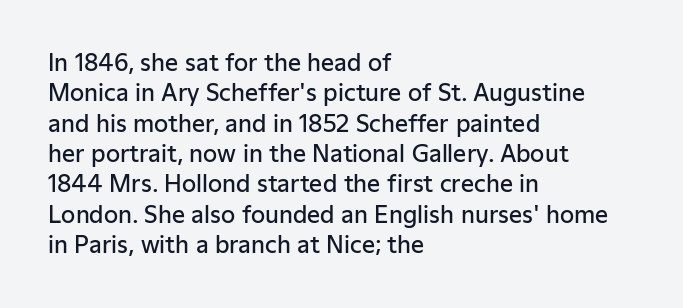
{"italic": "no", "bold": "semi", "underline": "no", "align": "left", "line_spacing": "normal", "line_spacing_ratio": 1.32, "letter_spacing": "normal", "letter_spacing_em": 0.0, "glyph_px": 23}
